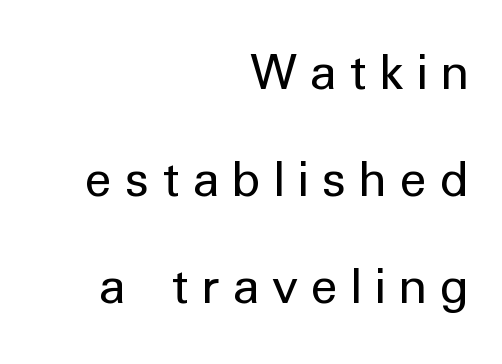
Notice the wide empty band between every row — that's loose leading. Tracking here is generous; glyphs stand well apart from one another. Weight: in the light-to-regular range. No feet cap the strokes, marking this as sans-serif type. Do the characters align in a grid? No, the font is proportional. Caption: multi-line text, flush right, ragged left.
